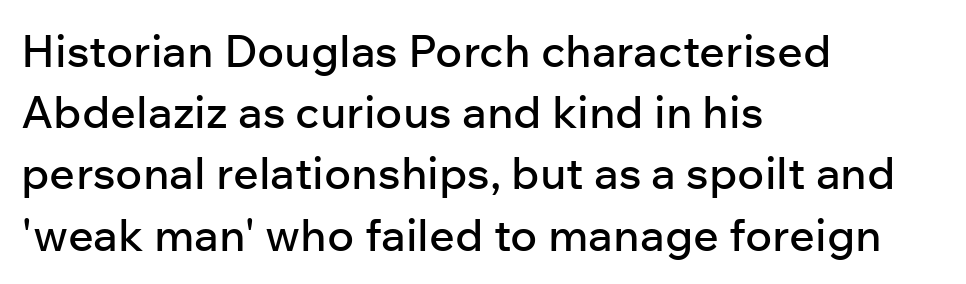
Q: Is the text italic (slanted)? A: No, it is upright.
Q: Is the typeface a serif or a sans-serif typeface? A: Sans-serif.
Q: Is the text underlined? A: No.
Q: How is the paragraph aligned? A: Left-aligned.
Q: Is the spacing between letters normal or unusually wide? A: Normal.
Q: Is the spacing between lines tight, normal or loose? A: Normal.
Q: Width (condensed, normal, or wide)? A: Normal.
Q: Stroke contrast? A: Low.
Q: x-height? A: Medium.
Q: Monospaced? A: No.
